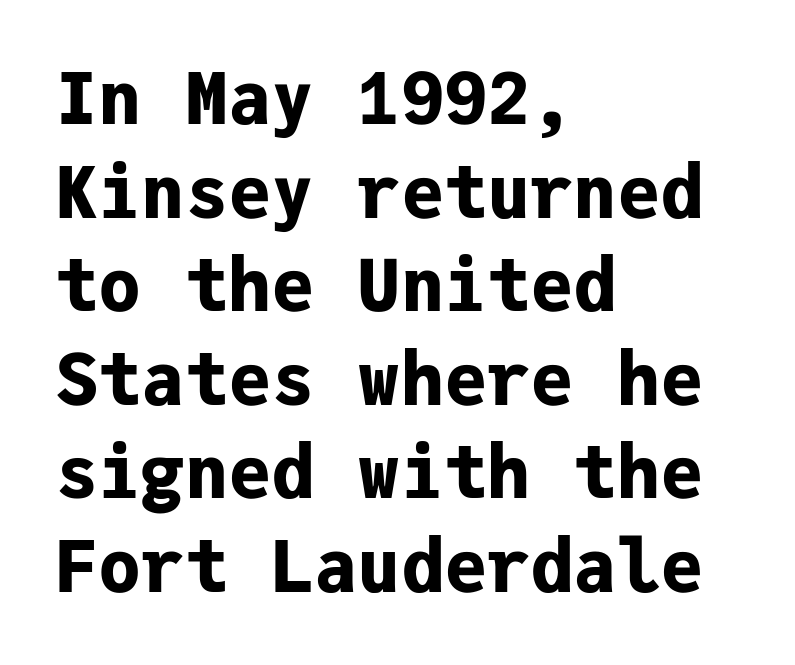
You could count columns in this text — the font is strictly monospaced. Unmarked baselines from the first word to the last. The specimen reads as upright at a glance. A dark, heavy texture on the line: the type is bold. Caption: standard tracking, unaltered. The space between consecutive lines is moderate.
